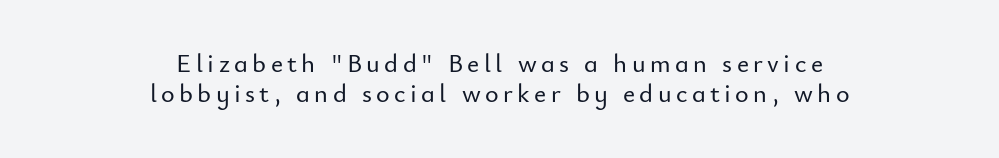
The setting favours the middle, as headings and verse often do. Baseline-to-baseline distance is barely more than the letter height. Do the letters lean? They stand straight. Glance below the letters and you will spot only blank space.
